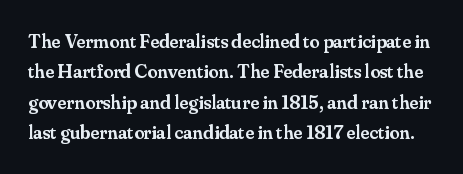
Inter-character spacing is left at the font's built-in metrics. Every stem runs plumb, perpendicular to the baseline. Emphasis by weight is partial: semibold. The strip under each line holds only bare page. Horizontal bands of white between lines are of average thickness.
